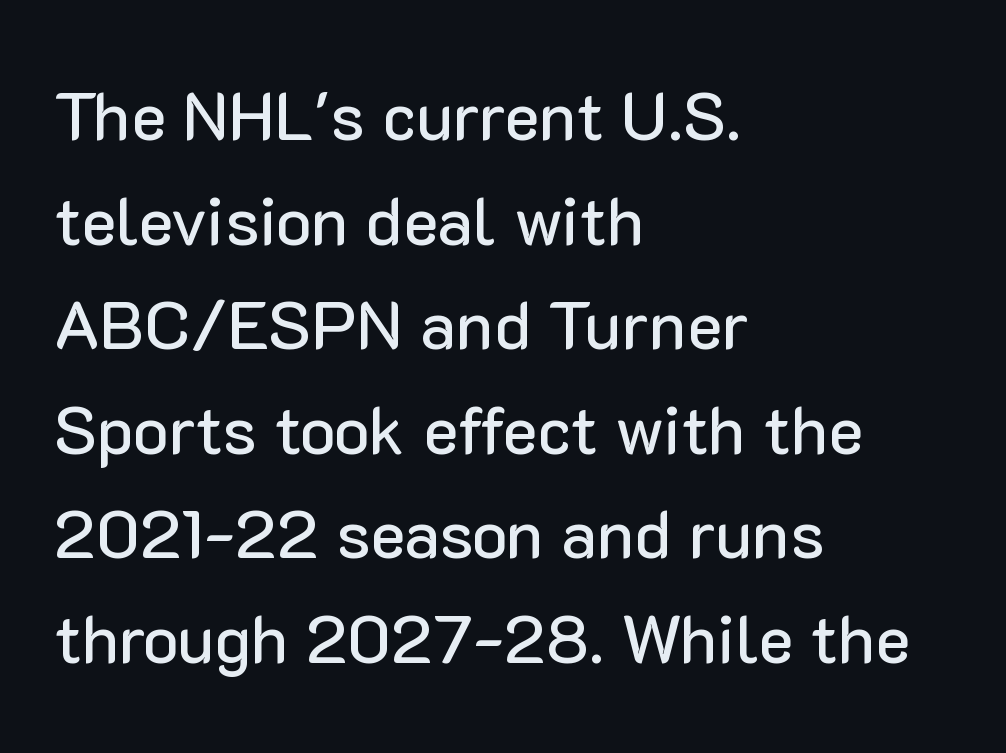
{"serif": "no", "italic": "no", "width": "normal", "stroke_contrast": "low", "x_height": "medium", "monospaced": "no", "underline": "no", "align": "left", "line_spacing": "normal", "line_spacing_ratio": 1.56, "letter_spacing": "normal", "letter_spacing_em": 0.0, "glyph_px": 67}
